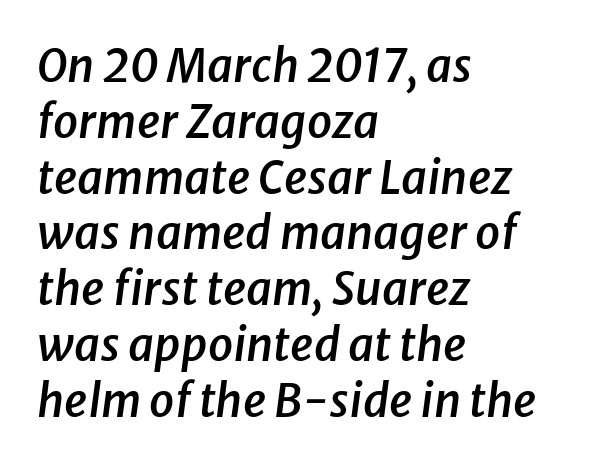
These lines are rendered in a variable-pitch font. Semibold letterforms, between regular and bold. The face used here has a pronounced slope to its letters. No extra tracking has been applied to these lines. These lines stack with their left ends in a neat column.
